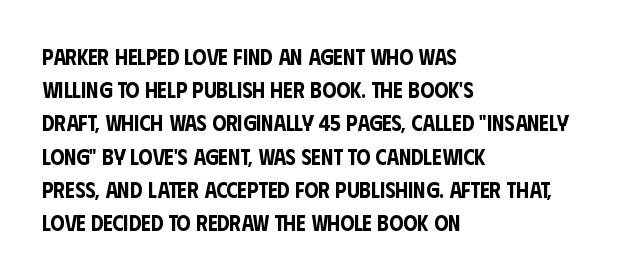
Q: Is the text italic (slanted)? A: No, it is upright.
Q: Is the text underlined? A: No.
Q: How is the paragraph aligned? A: Left-aligned.
Q: Is the spacing between letters normal or unusually wide? A: Normal.
Q: Is the spacing between lines tight, normal or loose? A: Normal.
